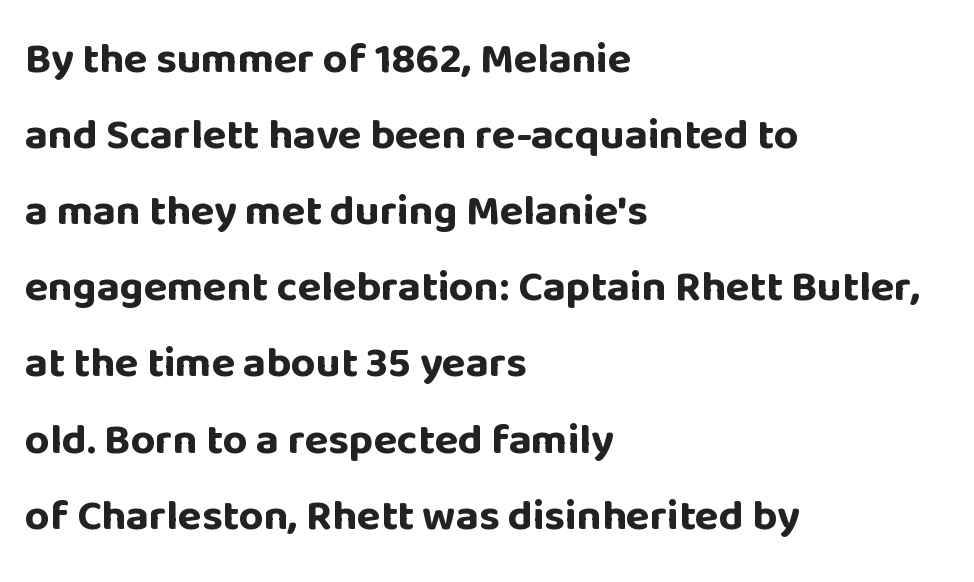
Q: Is the text bold? A: Yes.
Q: Is the text italic (slanted)? A: No, it is upright.
Q: Is the typeface a serif or a sans-serif typeface? A: Sans-serif.
Q: Is the text underlined? A: No.
Q: How is the paragraph aligned? A: Left-aligned.
Q: Is the spacing between letters normal or unusually wide? A: Normal.
Q: Width (condensed, normal, or wide)? A: Normal.
Q: Stroke contrast? A: Low.
Q: x-height? A: Large.
Q: Monospaced? A: No.
